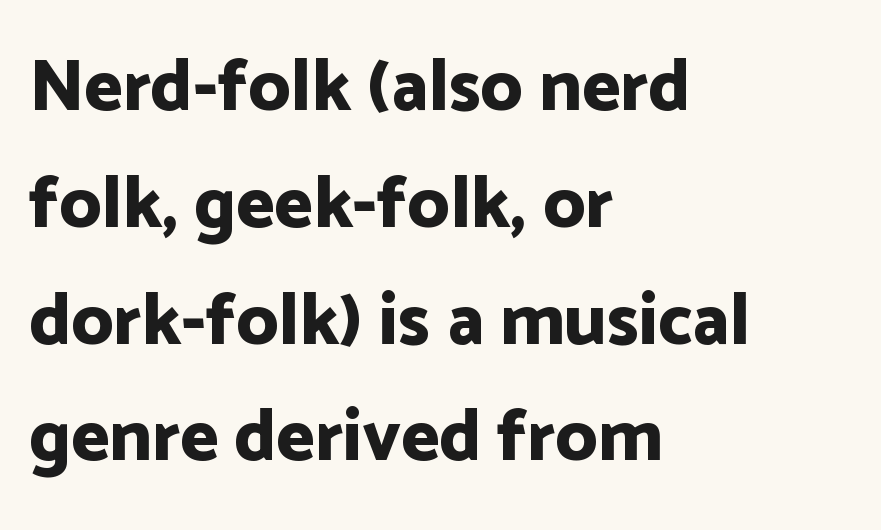
The image shows 73 px bold sans-serif type, upright; set left-aligned, normal line spacing (1.6x), normal letter spacing, not underlined; low stroke contrast and a medium x-height.
